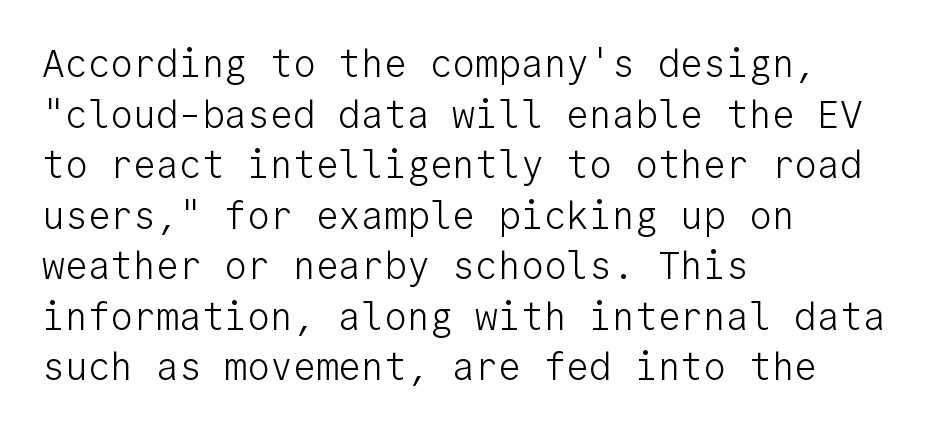
The image shows 38 px light sans-serif type, upright, monospaced; set left-aligned, normal line spacing (1.33x), normal letter spacing, not underlined; low stroke contrast and a medium x-height.
